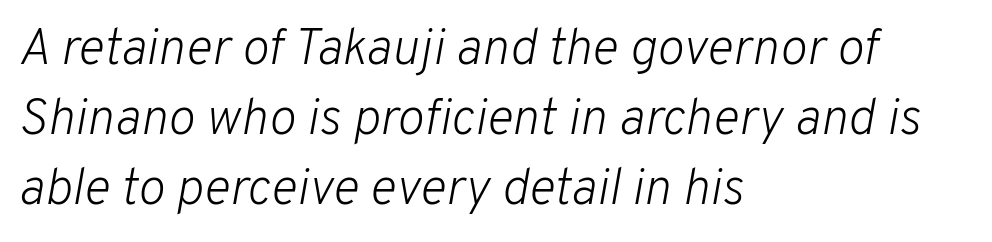
Q: Is the text bold? A: No.
Q: Is the text italic (slanted)? A: Yes, it leans right by about 10 degrees.
Q: Is the text underlined? A: No.
Q: How is the paragraph aligned? A: Left-aligned.
Q: Is the spacing between letters normal or unusually wide? A: Normal.
Q: Is the spacing between lines tight, normal or loose? A: Normal.
Q: Width (condensed, normal, or wide)? A: Normal.
Q: Stroke contrast? A: Low.
Q: x-height? A: Medium.
Q: Monospaced? A: No.
